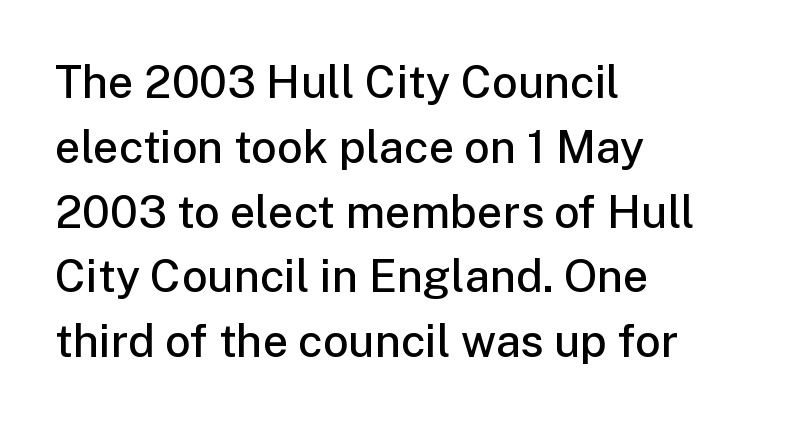
Q: Is the text bold? A: Semi-bold.
Q: Is the text italic (slanted)? A: No, it is upright.
Q: Is the typeface a serif or a sans-serif typeface? A: Sans-serif.
Q: Is the text underlined? A: No.
Q: How is the paragraph aligned? A: Left-aligned.
Q: Is the spacing between letters normal or unusually wide? A: Normal.
Q: Is the spacing between lines tight, normal or loose? A: Normal.
Q: Width (condensed, normal, or wide)? A: Normal.
Q: Stroke contrast? A: Low.
Q: x-height? A: Medium.
Q: Monospaced? A: No.
